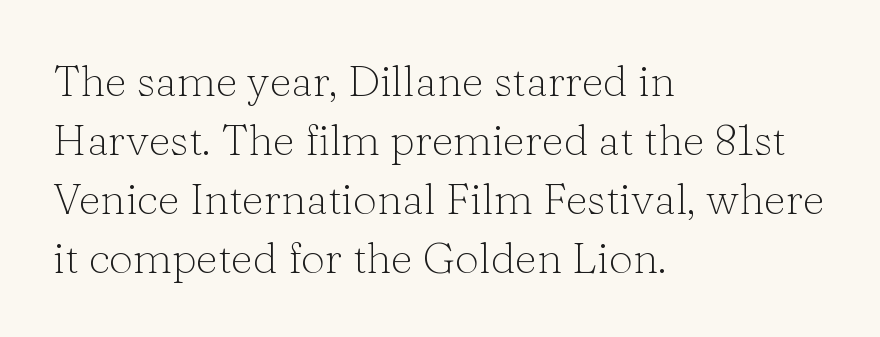
The space between consecutive lines is moderate. Is the block centered? No — it sits flush against the left margin. Descenders are the only things crossing below the line. I'd call this a serif setting — the letters wear small feet. Here the designer chose a conventional face with non-uniform glyph widths. Characters follow at the spacing the type designer built in.
